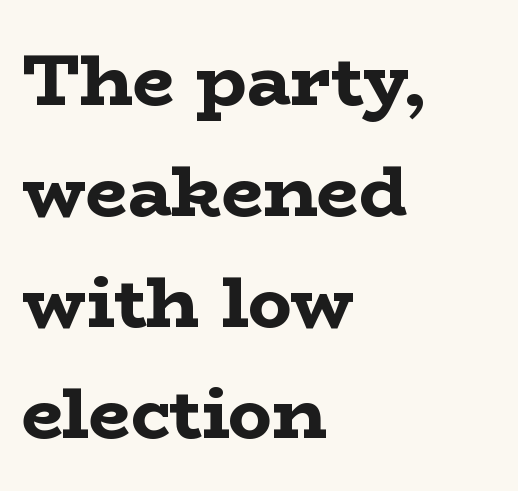
Q: Is the text bold? A: Yes.
Q: Is the text italic (slanted)? A: No, it is upright.
Q: Is the typeface a serif or a sans-serif typeface? A: Serif.
Q: Is the text underlined? A: No.
Q: How is the paragraph aligned? A: Left-aligned.
Q: Is the spacing between letters normal or unusually wide? A: Normal.
Q: Is the spacing between lines tight, normal or loose? A: Normal.
Q: Width (condensed, normal, or wide)? A: Wide.
Q: Stroke contrast? A: Low.
Q: x-height? A: Medium.
Q: Monospaced? A: No.
